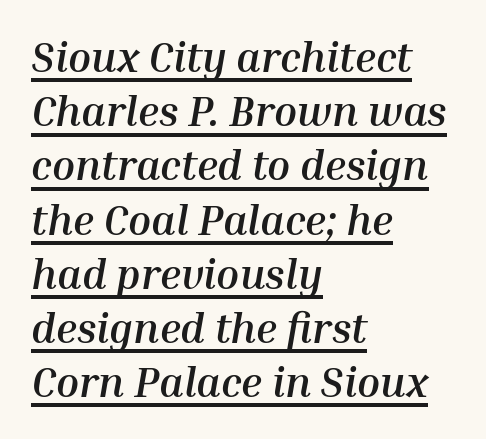
Q: Is the text bold? A: Yes.
Q: Is the text italic (slanted)? A: Yes, it leans right by about 10 degrees.
Q: Is the text underlined? A: Yes.
Q: How is the paragraph aligned? A: Left-aligned.
Q: Is the spacing between letters normal or unusually wide? A: Normal.
Q: Is the spacing between lines tight, normal or loose? A: Normal.
Q: Width (condensed, normal, or wide)? A: Normal.
Q: Stroke contrast? A: Medium.
Q: x-height? A: Medium.
Q: Monospaced? A: No.
